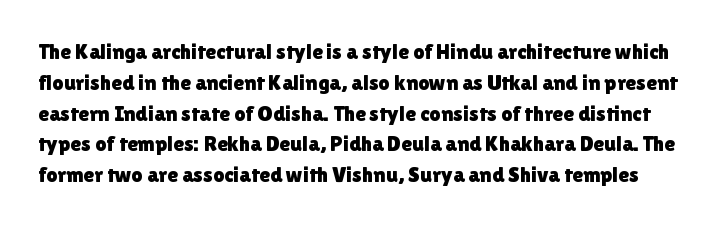
Style check: upright. The gaps between neighbouring characters are ordinary and unremarkable. Underlining? Definitely not there. Students, observe: this is what conventionally led text looks like.
